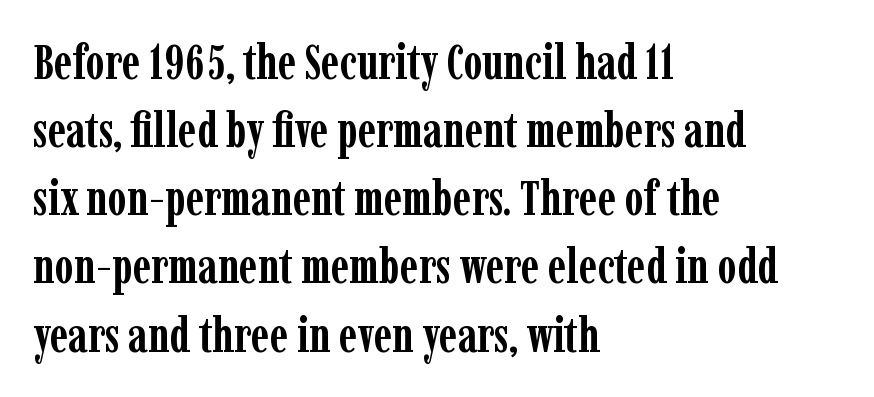
The image shows 48 px semibold, condensed serif type, upright; set left-aligned, normal line spacing (1.42x), normal letter spacing, not underlined; low stroke contrast and a medium x-height.
